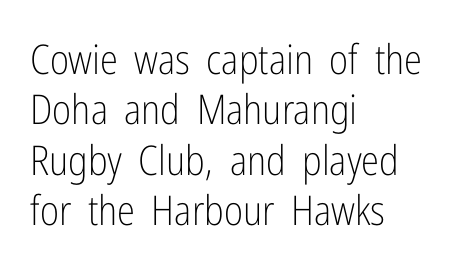
Q: Is the text bold? A: No.
Q: Is the text italic (slanted)? A: No, it is upright.
Q: Is the typeface a serif or a sans-serif typeface? A: Sans-serif.
Q: Is the text underlined? A: No.
Q: How is the paragraph aligned? A: Left-aligned.
Q: Is the spacing between letters normal or unusually wide? A: Normal.
Q: Width (condensed, normal, or wide)? A: Condensed.
Q: Stroke contrast? A: Low.
Q: x-height? A: Medium.
Q: Monospaced? A: No.
